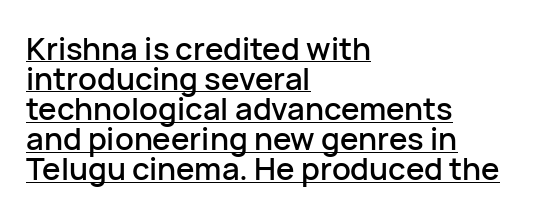
Q: Is the text italic (slanted)? A: No, it is upright.
Q: Is the typeface a serif or a sans-serif typeface? A: Sans-serif.
Q: Is the text underlined? A: Yes.
Q: How is the paragraph aligned? A: Left-aligned.
Q: Is the spacing between letters normal or unusually wide? A: Normal.
Q: Is the spacing between lines tight, normal or loose? A: Tight.
Q: Width (condensed, normal, or wide)? A: Normal.
Q: Stroke contrast? A: Low.
Q: x-height? A: Medium.
Q: Monospaced? A: No.
